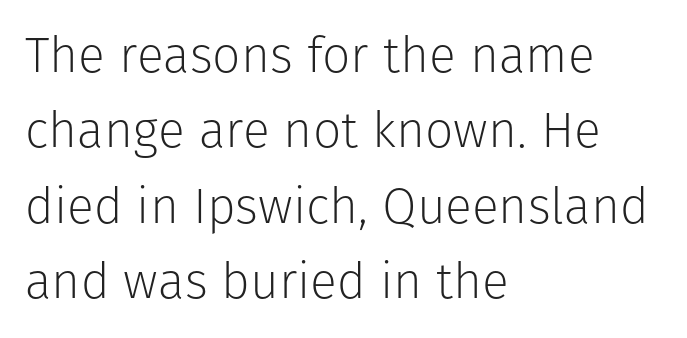
The image shows 50 px light sans-serif type, upright; set left-aligned, normal line spacing (1.51x), normal letter spacing, not underlined; low stroke contrast and a medium x-height.
